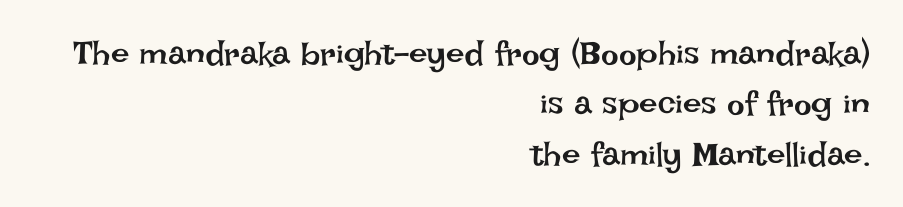
{"italic": "no", "bold": "no", "weight": "regular", "width": "normal", "stroke_contrast": "low", "x_height": "large", "monospaced": "no", "underline": "no", "align": "right", "line_spacing": "normal", "line_spacing_ratio": 1.53, "letter_spacing": "normal", "letter_spacing_em": 0.0, "glyph_px": 33}
